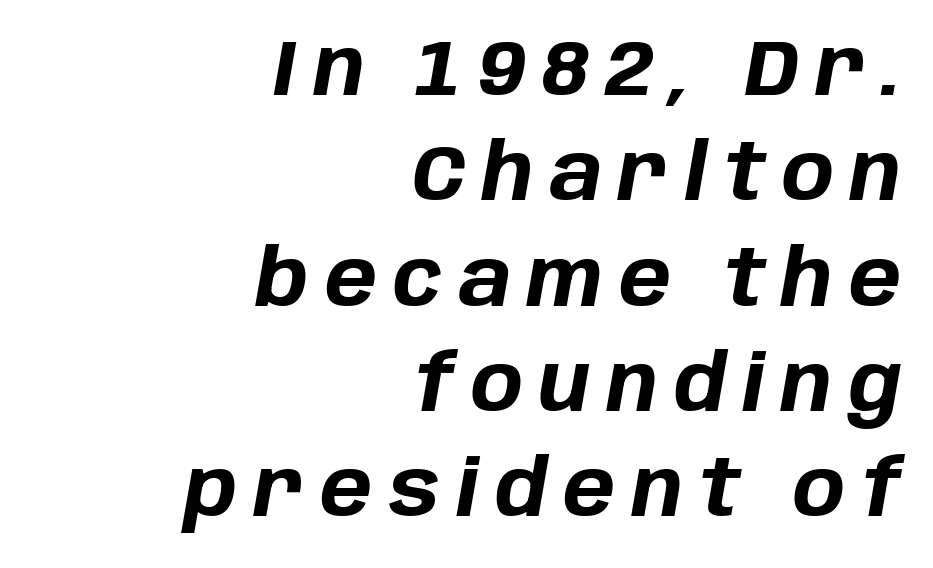
Q: Is the text bold? A: Yes.
Q: Is the text italic (slanted)? A: Yes, it leans right by about 10 degrees.
Q: Is the text underlined? A: No.
Q: How is the paragraph aligned? A: Right-aligned.
Q: Is the spacing between letters normal or unusually wide? A: Unusually wide.
Q: Is the spacing between lines tight, normal or loose? A: Normal.
Q: Width (condensed, normal, or wide)? A: Normal.
Q: Stroke contrast? A: Low.
Q: x-height? A: Large.
Q: Monospaced? A: No.
